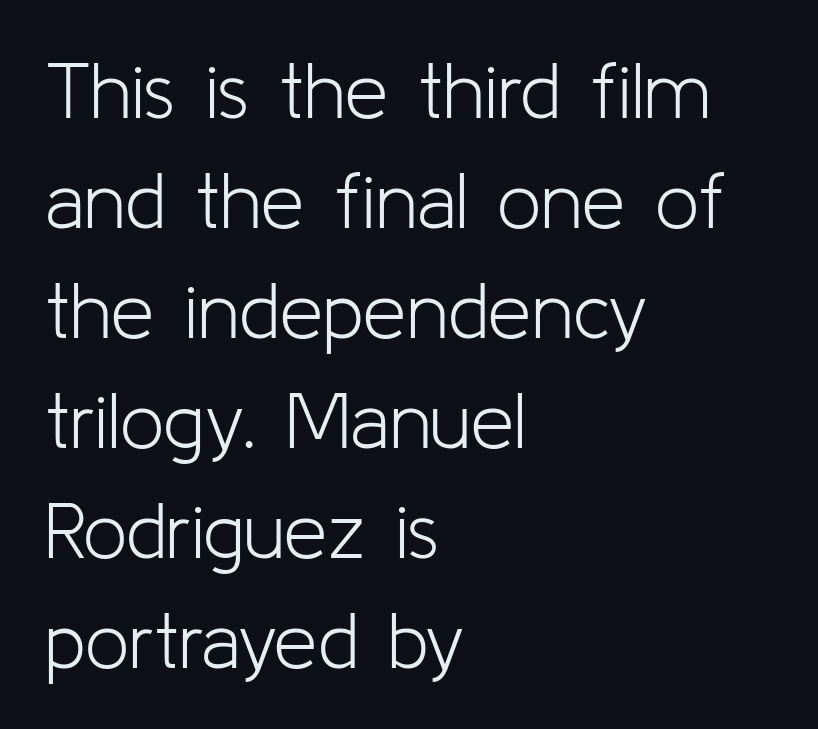
The image shows 78 px light sans-serif type, upright; set left-aligned, normal line spacing (1.41x), normal letter spacing, not underlined; low stroke contrast and a medium x-height.
